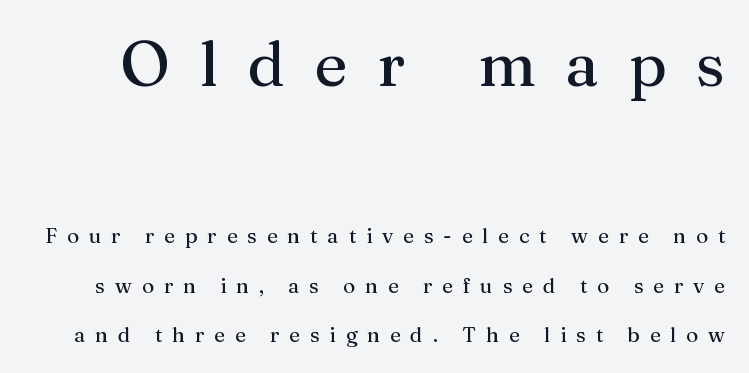
The image shows 63 px regular-weight serif type, upright; set loose line spacing (2.35x), unusually wide letter spacing (+0.47 em), not underlined; the first (top) block is 3.0x larger; medium stroke contrast and a medium x-height.
